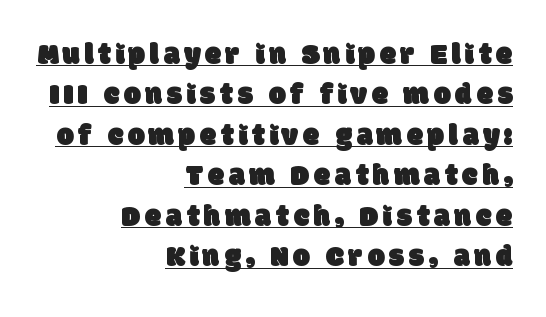
{"serif": "no", "width": "normal", "stroke_contrast": "low", "x_height": "large", "monospaced": "no", "underline": "yes", "align": "right", "line_spacing": "normal", "line_spacing_ratio": 1.35, "glyph_px": 30}
